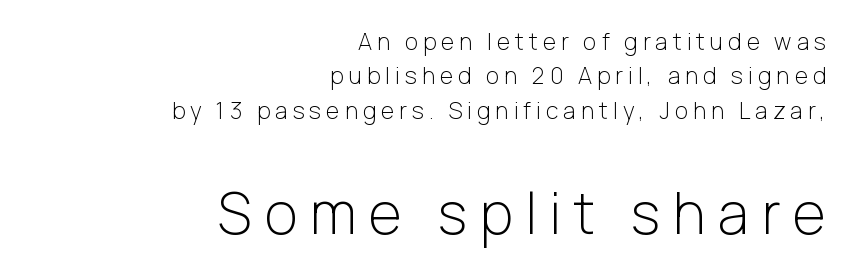
The image shows 57 px light sans-serif type, upright; set right-aligned, normal line spacing (1.49x), unusually wide letter spacing (+0.22 em), not underlined; the second (bottom) block is 2.48x larger; low stroke contrast and a medium x-height.
